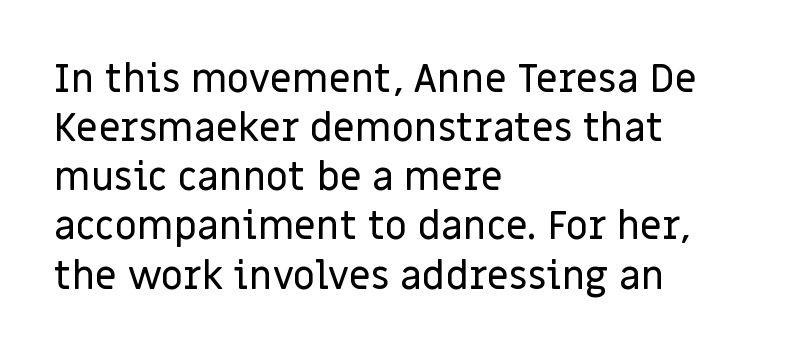
The typeface chosen for these lines omits serifs. Between one letter and the next there's only the usual sliver of space. Beneath every word, the page is bare. Style check: upright. A typesetter would call this proportional, since set widths differ per character. Is there much room between lines? A standard amount, neither cramped nor airy.
